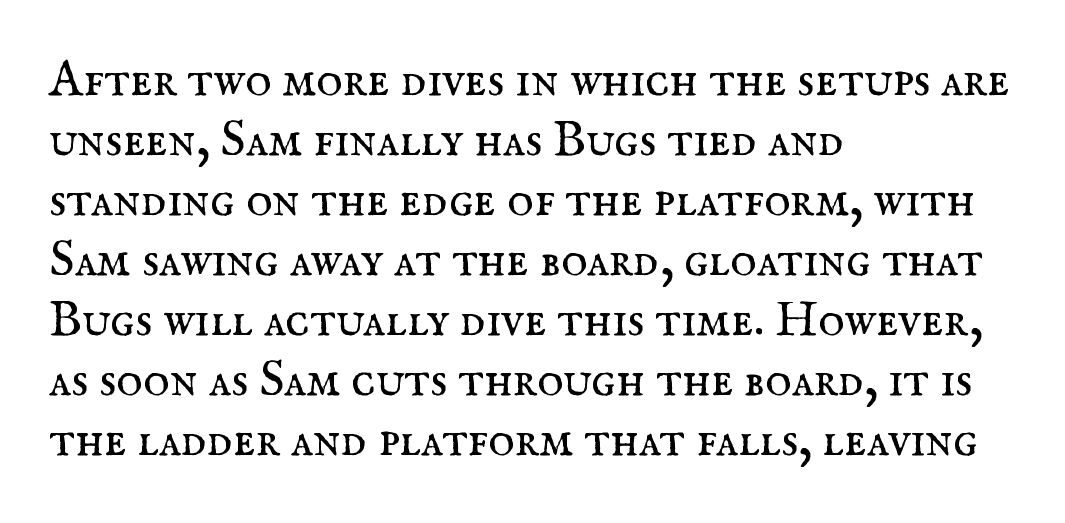
The image shows 50 px regular-weight serif type, upright; set left-aligned, line spacing 1.2x, normal letter spacing, not underlined; medium stroke contrast and a small x-height.
